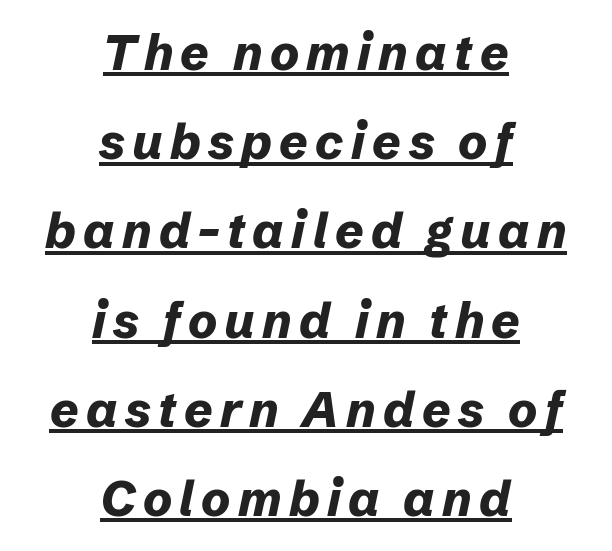
{"italic": "yes", "lean": "right", "slant_degrees": 12, "bold": "yes", "weight": "bold", "width": "normal", "stroke_contrast": "low", "x_height": "medium", "monospaced": "no", "underline": "yes", "align": "center", "line_spacing_ratio": 1.82, "glyph_px": 49}
